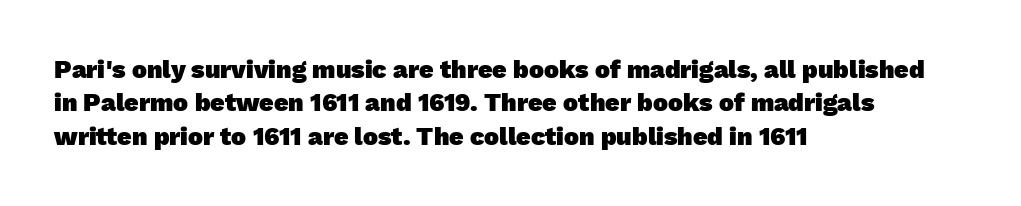
{"bold": "yes", "underline": "no", "align": "left", "line_spacing": "normal", "line_spacing_ratio": 1.34, "letter_spacing": "normal", "letter_spacing_em": 0.0, "glyph_px": 25}
